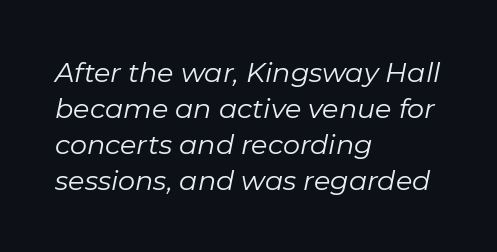
Q: Is the text bold? A: No.
Q: Is the text italic (slanted)? A: Yes, it leans right by about 11 degrees.
Q: Is the text underlined? A: No.
Q: How is the paragraph aligned? A: Left-aligned.
Q: Is the spacing between letters normal or unusually wide? A: Normal.
Q: Is the spacing between lines tight, normal or loose? A: Normal.
